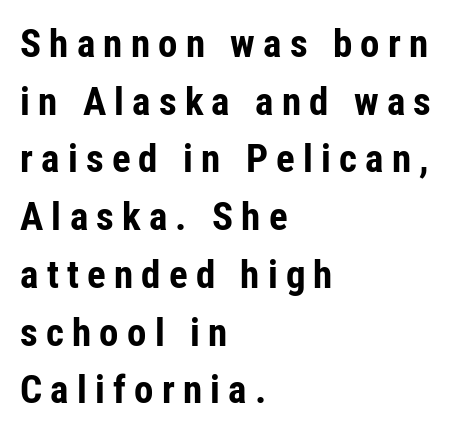
Q: Is the text bold? A: Yes.
Q: Is the text italic (slanted)? A: No, it is upright.
Q: Is the typeface a serif or a sans-serif typeface? A: Sans-serif.
Q: Is the text underlined? A: No.
Q: How is the paragraph aligned? A: Left-aligned.
Q: Is the spacing between letters normal or unusually wide? A: Unusually wide.
Q: Is the spacing between lines tight, normal or loose? A: Normal.
Q: Width (condensed, normal, or wide)? A: Condensed.
Q: Stroke contrast? A: Low.
Q: x-height? A: Medium.
Q: Monospaced? A: No.
